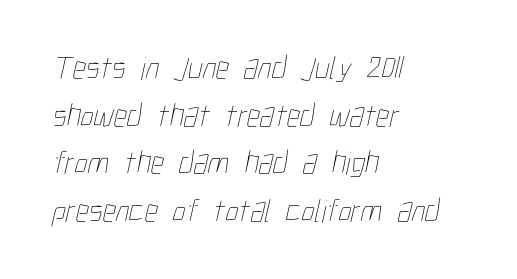
{"bold": "no", "weight": "thin", "width": "condensed", "stroke_contrast": "low", "x_height": "medium", "monospaced": "no", "underline": "no", "align": "left", "line_spacing": "normal", "line_spacing_ratio": 1.44, "letter_spacing": "normal", "letter_spacing_em": 0.0, "glyph_px": 33}
